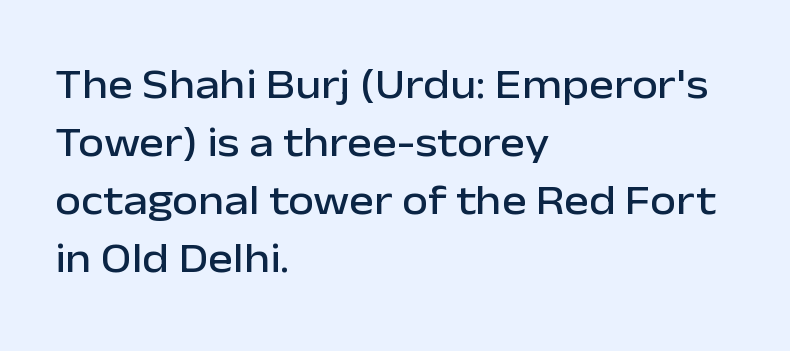
Q: Is the text italic (slanted)? A: No, it is upright.
Q: Is the typeface a serif or a sans-serif typeface? A: Sans-serif.
Q: Is the text underlined? A: No.
Q: How is the paragraph aligned? A: Left-aligned.
Q: Is the spacing between letters normal or unusually wide? A: Normal.
Q: Is the spacing between lines tight, normal or loose? A: Normal.
Q: Width (condensed, normal, or wide)? A: Normal.
Q: Stroke contrast? A: Low.
Q: x-height? A: Medium.
Q: Monospaced? A: No.
